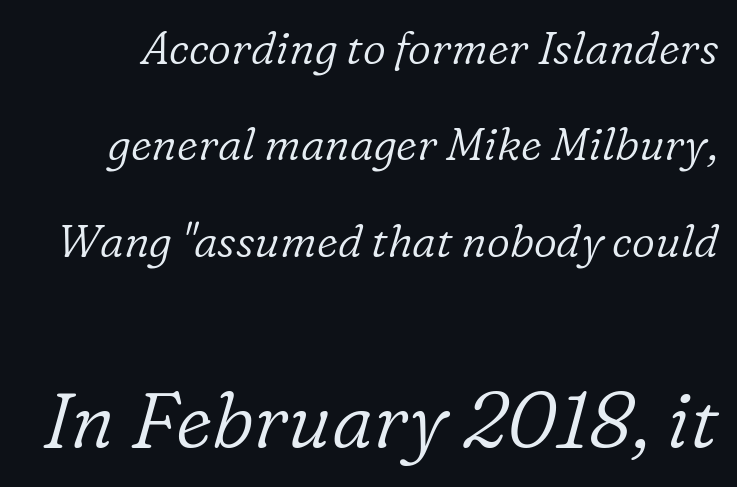
{"serif": "yes", "italic": "yes", "lean": "right", "slant_degrees": 16, "bold": "no", "weight": "light", "width": "normal", "stroke_contrast": "low", "x_height": "medium", "monospaced": "no", "underline": "no", "line_spacing": "loose", "line_spacing_ratio": 2.14, "letter_spacing": "normal", "letter_spacing_em": 0.0, "larger_block": "second", "size_ratio": 1.73, "glyph_px": 78}
